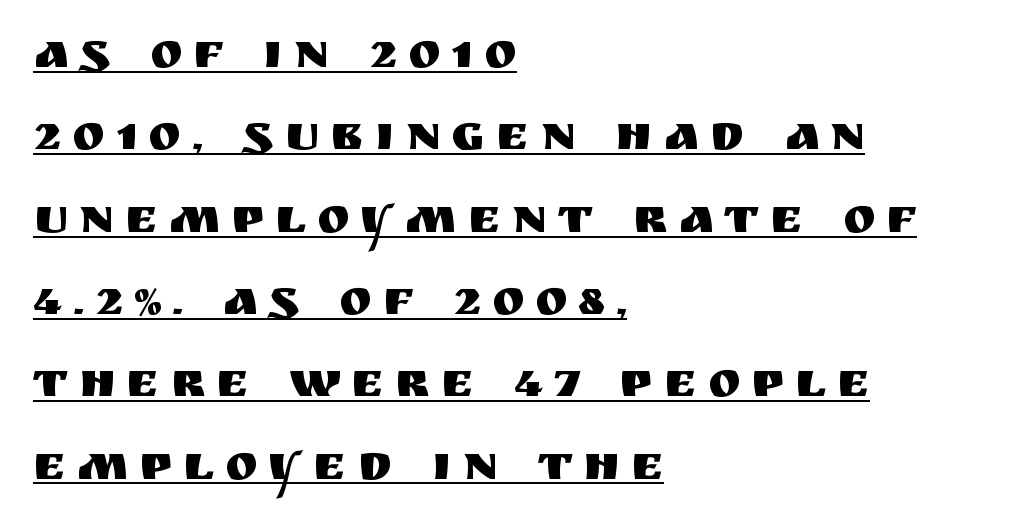
The image shows 49 px sans-serif type, upright; set left-aligned, normal line spacing (1.68x), unusually wide letter spacing (+0.23 em), underlined; medium stroke contrast and a large x-height.
